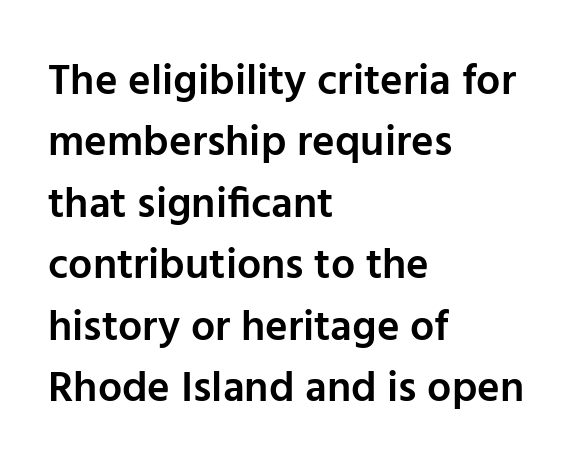
{"serif": "no", "italic": "no", "bold": "semi", "weight": "semibold", "width": "normal", "stroke_contrast": "low", "x_height": "medium", "monospaced": "no", "underline": "no", "align": "left", "line_spacing": "normal", "line_spacing_ratio": 1.43, "letter_spacing": "normal", "letter_spacing_em": 0.0, "glyph_px": 43}
